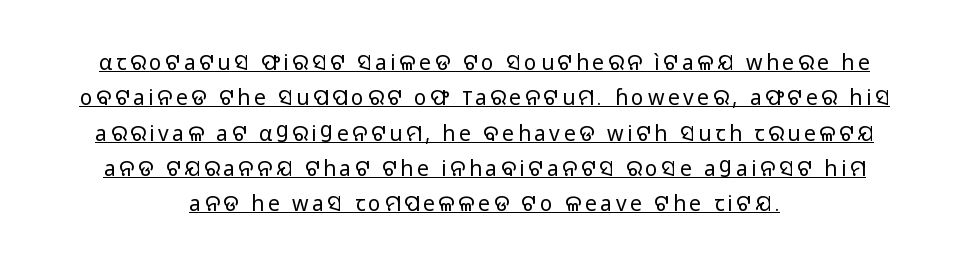
{"italic": "no", "bold": "no", "underline": "yes", "align": "center", "line_spacing": "normal", "line_spacing_ratio": 1.68, "glyph_px": 21}
